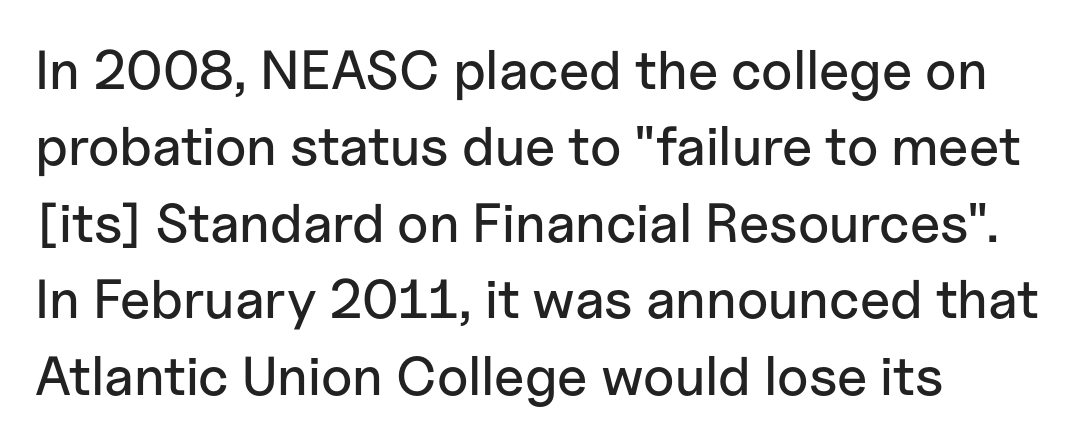
Note the varied advance widths — an 'i' is clearly narrower than an 'm'. The rendering keeps characters at their native spacing. The glyphs in this specimen are sans serif. The strip under each line holds only bare page.
